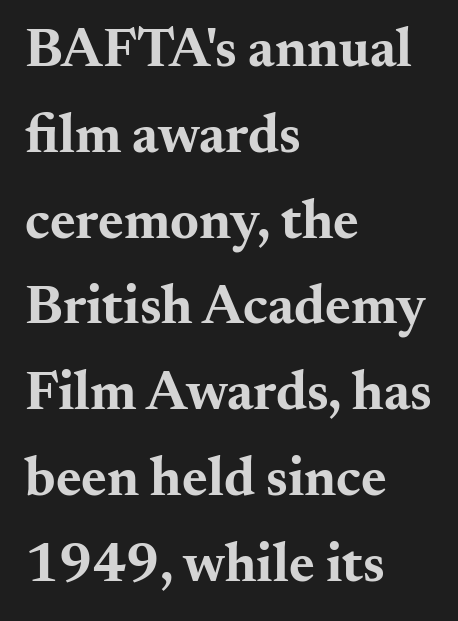
Inter-character spacing is left at the font's built-in metrics. Font category for this specimen: serif. Line starts are locked; line ends wander. Here the designer chose a conventional face with non-uniform glyph widths.
